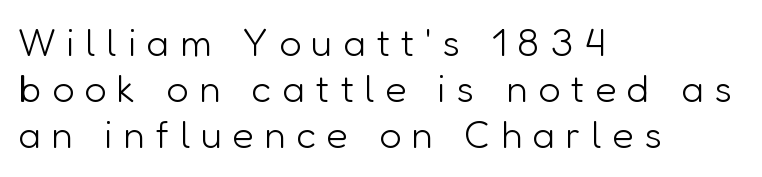
Q: Is the text bold? A: No.
Q: Is the text italic (slanted)? A: No, it is upright.
Q: Is the typeface a serif or a sans-serif typeface? A: Sans-serif.
Q: Is the text underlined? A: No.
Q: How is the paragraph aligned? A: Left-aligned.
Q: Is the spacing between letters normal or unusually wide? A: Unusually wide.
Q: Width (condensed, normal, or wide)? A: Normal.
Q: Stroke contrast? A: Low.
Q: x-height? A: Medium.
Q: Monospaced? A: No.
